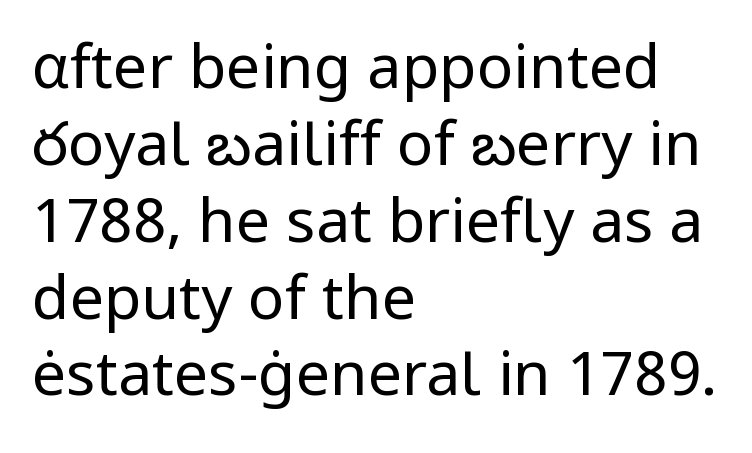
Q: Is the text bold? A: No.
Q: Is the text italic (slanted)? A: No, it is upright.
Q: Is the typeface a serif or a sans-serif typeface? A: Sans-serif.
Q: Is the text underlined? A: No.
Q: How is the paragraph aligned? A: Left-aligned.
Q: Is the spacing between letters normal or unusually wide? A: Normal.
Q: Is the spacing between lines tight, normal or loose? A: Normal.
Q: Width (condensed, normal, or wide)? A: Normal.
Q: Stroke contrast? A: Low.
Q: x-height? A: Medium.
Q: Monospaced? A: No.
